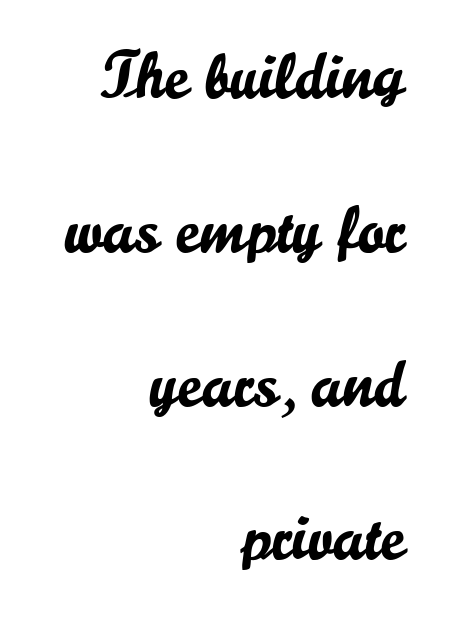
The image shows 66 px sans-serif type; set right-aligned, loose line spacing (2.33x), normal letter spacing, not underlined; low stroke contrast and a small x-height.
